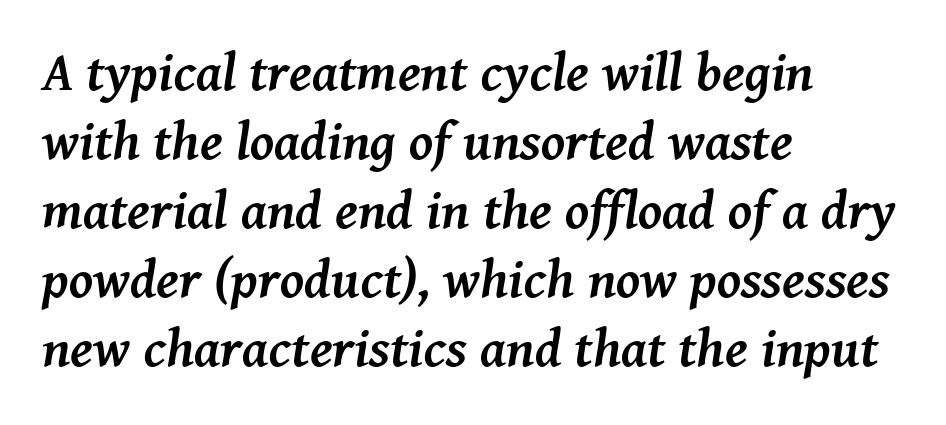
Caption: multi-line text, flush left, ragged right. Caption: standard tracking, unaltered. Serifs: yes, visible at the terminals of the letterforms. You could not count columns in this text — the font is proportionally spaced.
